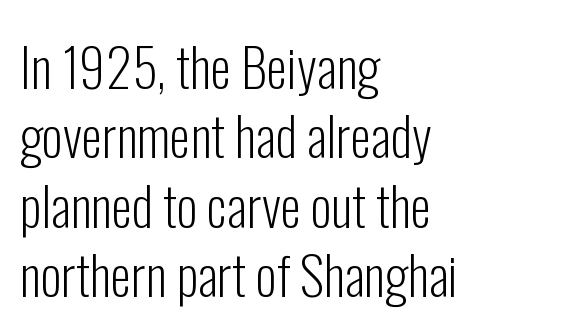
{"serif": "no", "italic": "no", "bold": "no", "weight": "light", "width": "condensed", "stroke_contrast": "low", "x_height": "medium", "monospaced": "no", "underline": "no", "align": "left", "line_spacing": "normal", "line_spacing_ratio": 1.31, "letter_spacing": "normal", "letter_spacing_em": 0.0, "glyph_px": 53}
